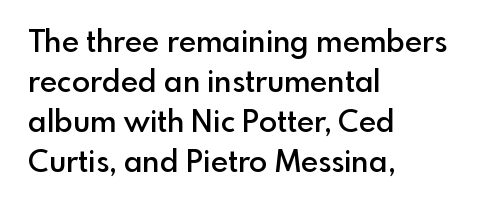
The image shows 30 px semibold sans-serif type, upright; set left-aligned, normal line spacing (1.33x), normal letter spacing, not underlined; a small x-height.
